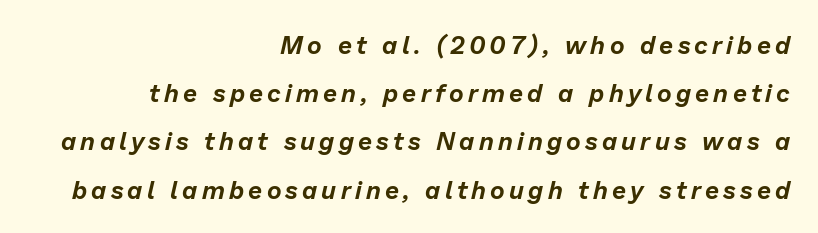
{"italic": "yes", "lean": "right", "slant_degrees": 13, "underline": "no", "align": "right", "line_spacing": "loose", "line_spacing_ratio": 1.93, "glyph_px": 25}
